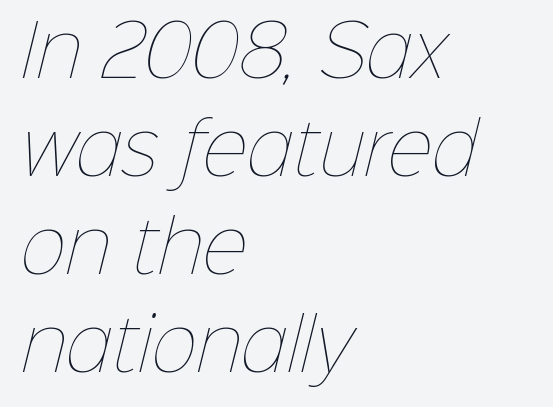
The image shows 70 px thin type; set left-aligned, normal line spacing (1.4x), normal letter spacing, not underlined; low stroke contrast and a medium x-height.
